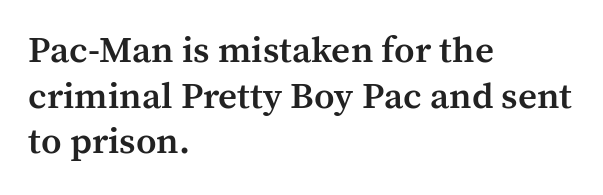
The image shows 37 px semibold serif type, upright; set left-aligned, line spacing 1.23x, normal letter spacing, not underlined; medium stroke contrast and a medium x-height.
